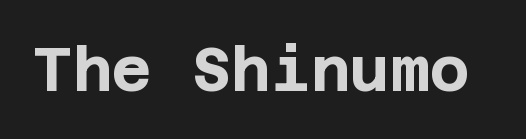
The specimen reads as upright at a glance. Here the glyphs are tracked normally, forming tight word shapes. The designer went with a sans here, leaving each stem footless. Set as a true bold cut, around the 700 mark. Rule under the text: the space is simply empty.
